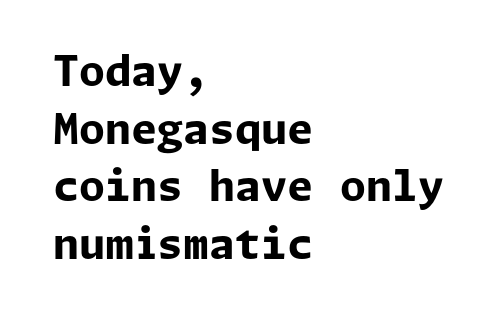
The image shows 42 px bold sans-serif type, upright; set left-aligned, normal line spacing (1.37x), normal letter spacing, not underlined; low stroke contrast and a medium x-height.
